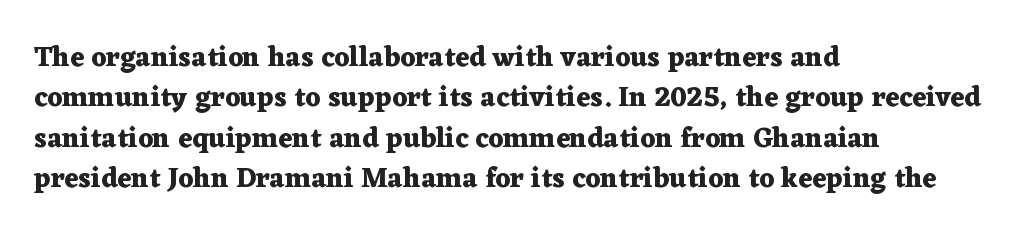
Q: Is the text bold? A: Yes.
Q: Is the text italic (slanted)? A: No, it is upright.
Q: Is the typeface a serif or a sans-serif typeface? A: Serif.
Q: Is the text underlined? A: No.
Q: How is the paragraph aligned? A: Left-aligned.
Q: Is the spacing between letters normal or unusually wide? A: Normal.
Q: Is the spacing between lines tight, normal or loose? A: Normal.
Q: Width (condensed, normal, or wide)? A: Wide.
Q: Stroke contrast? A: Medium.
Q: x-height? A: Medium.
Q: Monospaced? A: No.
